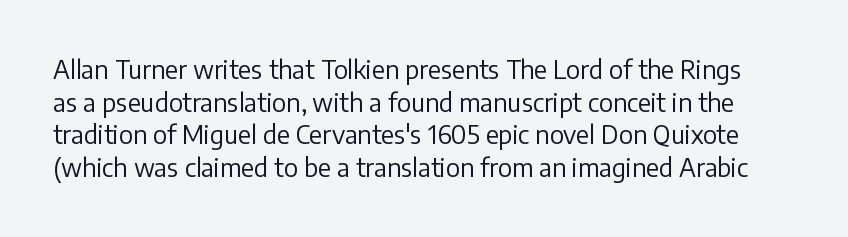
The typography opts for an upright posture over an oblique one. Notice how descenders clear the ascenders below comfortably — that's standard leading. Is the type heavy? It reads as light-to-regular instead. The area under the type is left untouched. The face used here is rendered with its standard letterfit.
